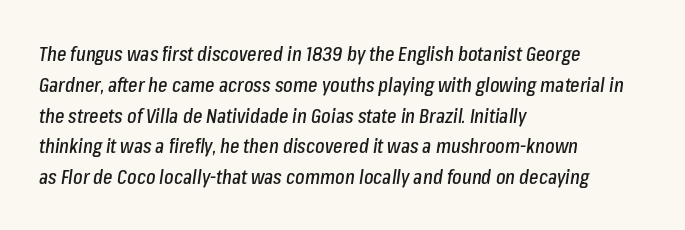
Q: Is the text italic (slanted)? A: Yes, it leans right by about 8 degrees.
Q: Is the text underlined? A: No.
Q: How is the paragraph aligned? A: Left-aligned.
Q: Is the spacing between letters normal or unusually wide? A: Normal.
Q: Is the spacing between lines tight, normal or loose? A: Normal.
